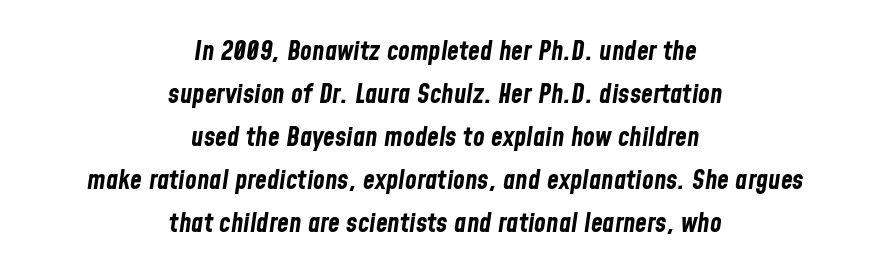
The image shows 27 px bold type, italic (leaning right); set centered, normal line spacing (1.59x), normal letter spacing, not underlined.
